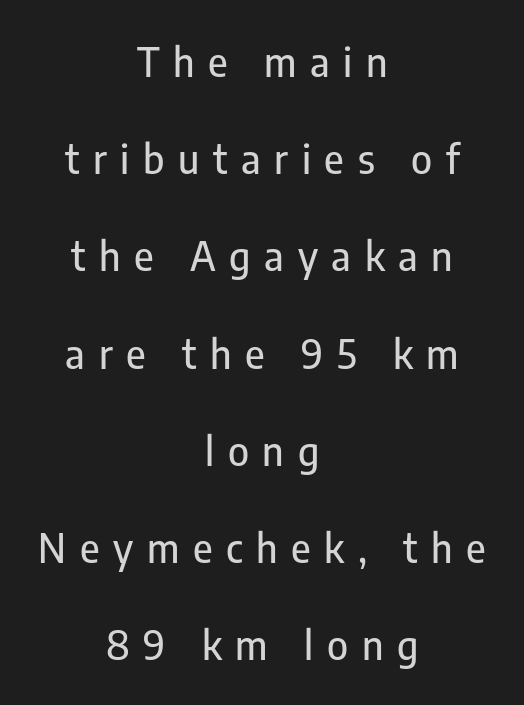
{"serif": "no", "italic": "no", "width": "condensed", "stroke_contrast": "low", "x_height": "medium", "monospaced": "no", "underline": "no", "align": "center", "line_spacing": "loose", "line_spacing_ratio": 2.43, "letter_spacing": "wide", "letter_spacing_em": 0.34, "glyph_px": 40}
